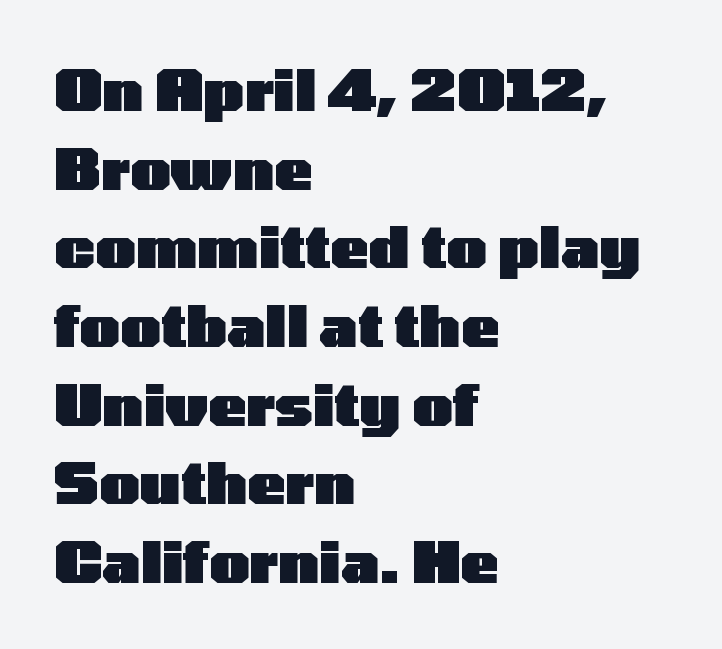
Q: Is the text bold? A: Yes.
Q: Is the text italic (slanted)? A: No, it is upright.
Q: Is the typeface a serif or a sans-serif typeface? A: Sans-serif.
Q: Is the text underlined? A: No.
Q: How is the paragraph aligned? A: Left-aligned.
Q: Is the spacing between letters normal or unusually wide? A: Normal.
Q: Is the spacing between lines tight, normal or loose? A: Normal.
Q: Width (condensed, normal, or wide)? A: Wide.
Q: Stroke contrast? A: Low.
Q: x-height? A: Medium.
Q: Monospaced? A: No.
